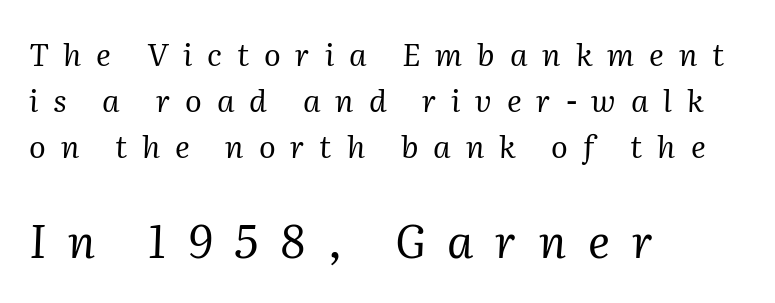
The image shows 46 px regular-weight serif type, italic (leaning right); set left-aligned, normal line spacing (1.48x), unusually wide letter spacing (+0.48 em), not underlined; the second (bottom) block is 1.48x larger; medium stroke contrast and a medium x-height.
